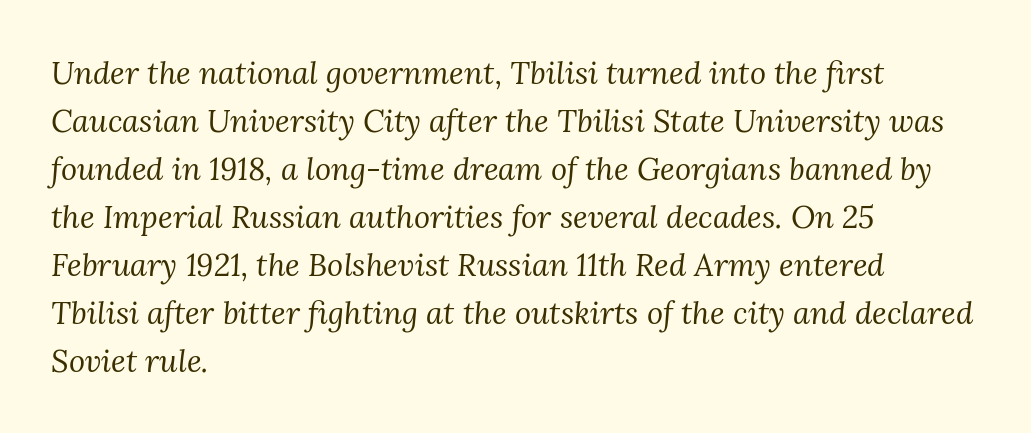
The image shows 31 px regular-weight serif type, italic (leaning right); set left-aligned, normal line spacing (1.55x), normal letter spacing, not underlined; medium stroke contrast and a medium x-height.
